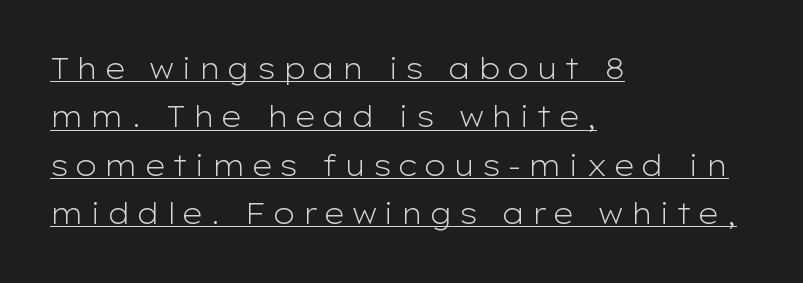
The image shows 29 px light, wide sans-serif type, upright; set left-aligned, normal line spacing (1.67x), unusually wide letter spacing (+0.21 em), underlined; low stroke contrast and a medium x-height.
